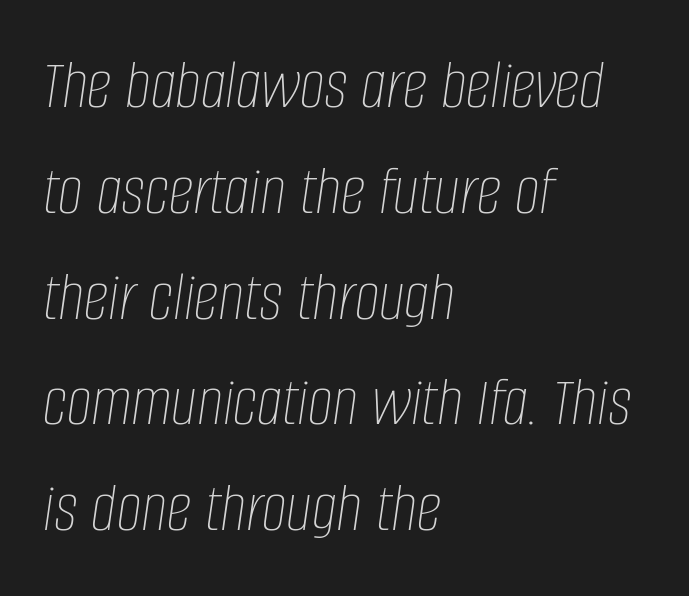
The image shows 71 px thin, condensed type, italic (leaning right); set left-aligned, normal line spacing (1.49x), normal letter spacing, not underlined; low stroke contrast and a large x-height.
